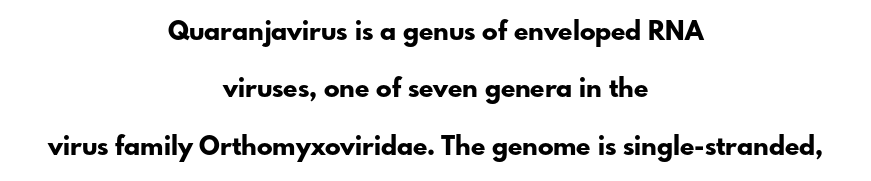
The image shows 26 px bold type, upright; set centered, loose line spacing (2.21x), normal letter spacing, not underlined.
